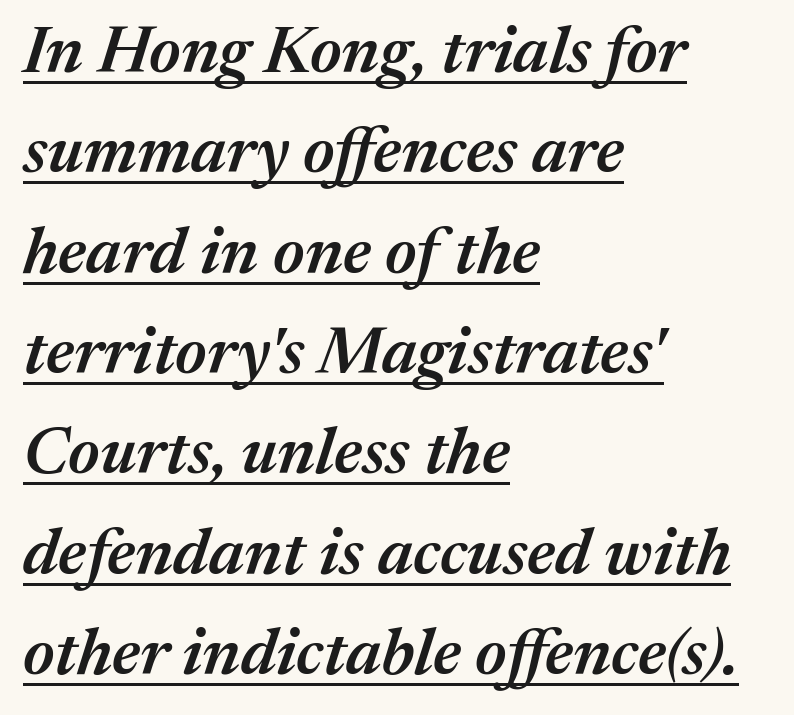
The rendering keeps characters at their native spacing. Notice how descenders clear the ascenders below comfortably — that's standard leading. This is underlined copy, the kind a proofreader might mark for attention. Observe the lean: these are italic letterforms. Moderately thickened strokes mark this as semibold type. This rendering uses left alignment, leaving the right contour irregular.
